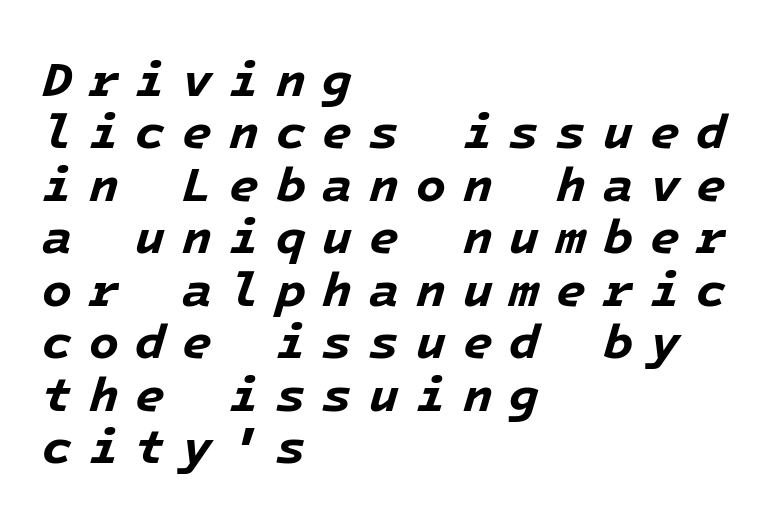
The image shows 49 px bold type, italic (leaning right); set left-aligned, tight line spacing (1.07x), unusually wide letter spacing (+0.34 em), not underlined; low stroke contrast and a medium x-height.
